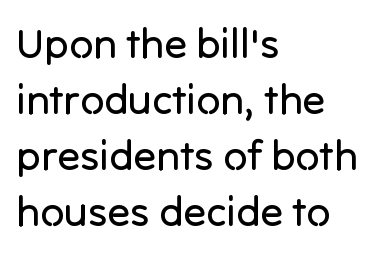
The image shows 42 px regular-weight sans-serif type, upright; set left-aligned, normal line spacing (1.33x), normal letter spacing, not underlined; low stroke contrast and a medium x-height.
